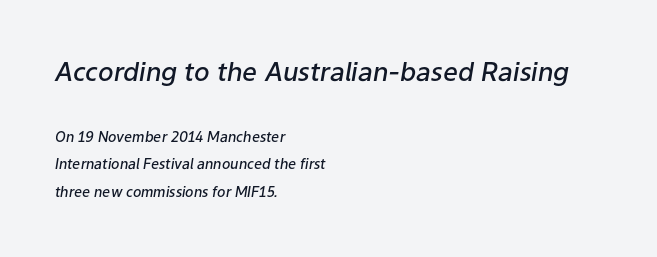
Q: Is the text bold? A: Semi-bold.
Q: Is the text italic (slanted)? A: Yes, it leans right by about 9 degrees.
Q: Is the text underlined? A: No.
Q: How is the paragraph aligned? A: Left-aligned.
Q: Is the spacing between letters normal or unusually wide? A: Normal.
Q: Is the spacing between lines tight, normal or loose? A: Loose.
Q: Which block of text is set in a larger size, the first (top) or the second (bottom)? A: The first (top) one.
